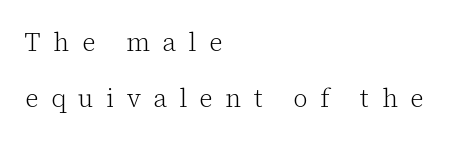
Q: Is the text bold? A: No.
Q: Is the text italic (slanted)? A: No, it is upright.
Q: Is the text underlined? A: No.
Q: How is the paragraph aligned? A: Left-aligned.
Q: Is the spacing between letters normal or unusually wide? A: Unusually wide.
Q: Is the spacing between lines tight, normal or loose? A: Loose.
